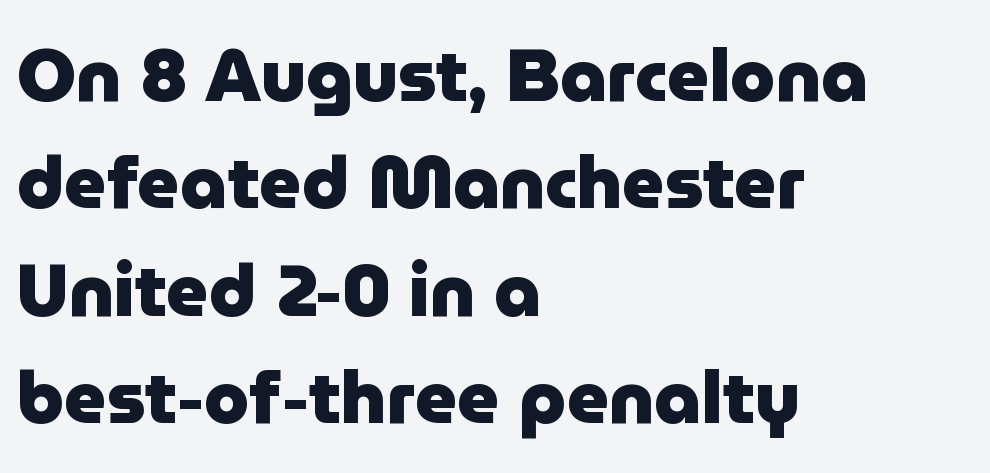
The image shows 73 px heavy sans-serif type, upright; set left-aligned, normal line spacing (1.47x), normal letter spacing, not underlined; low stroke contrast and a medium x-height.
